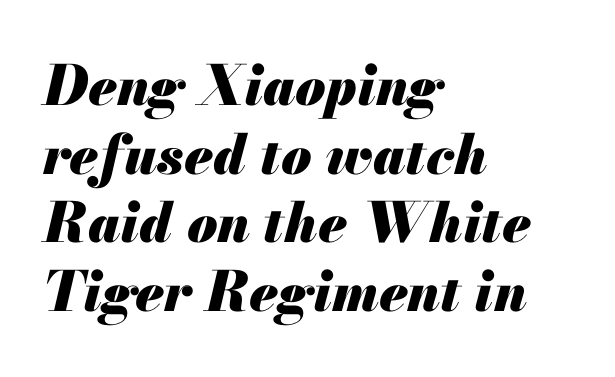
{"italic": "yes", "lean": "right", "slant_degrees": 13, "bold": "yes", "weight": "heavy", "width": "normal", "stroke_contrast": "medium", "x_height": "small", "monospaced": "no", "underline": "no", "align": "left", "line_spacing": "normal", "line_spacing_ratio": 1.25, "letter_spacing": "normal", "letter_spacing_em": 0.0, "glyph_px": 55}
